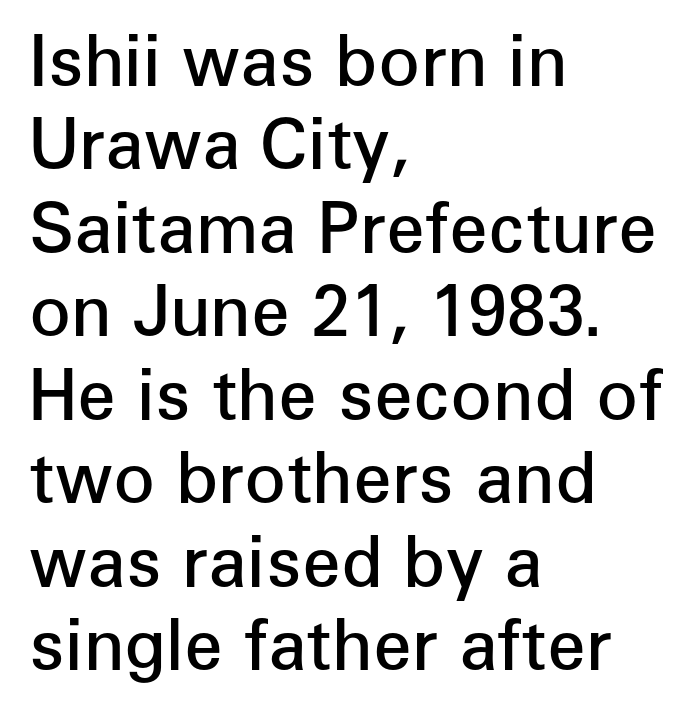
The image shows 69 px semibold sans-serif type, upright; set left-aligned, line spacing 1.21x, normal letter spacing, not underlined; low stroke contrast and a medium x-height.
